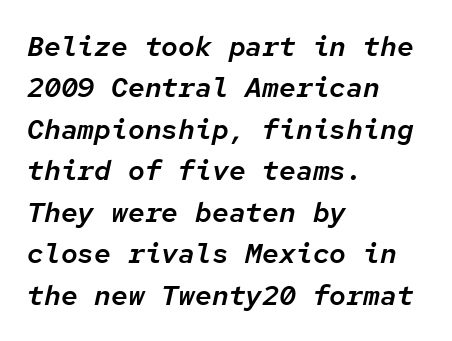
{"italic": "yes", "lean": "right", "slant_degrees": 12, "width": "normal", "stroke_contrast": "low", "x_height": "medium", "monospaced": "yes", "underline": "no", "align": "left", "line_spacing": "normal", "line_spacing_ratio": 1.48, "letter_spacing": "normal", "letter_spacing_em": 0.0, "glyph_px": 28}
